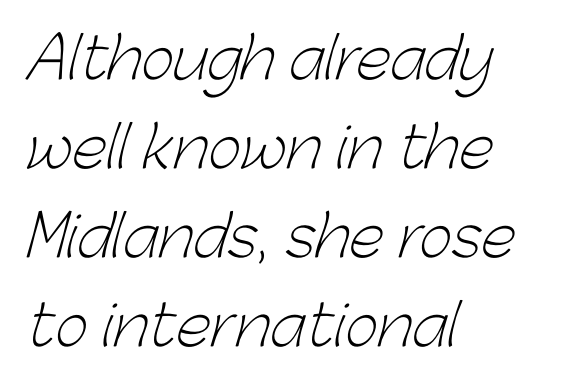
The image shows 57 px light sans-serif type; set left-aligned, normal line spacing (1.56x), normal letter spacing, not underlined; low stroke contrast and a medium x-height.
